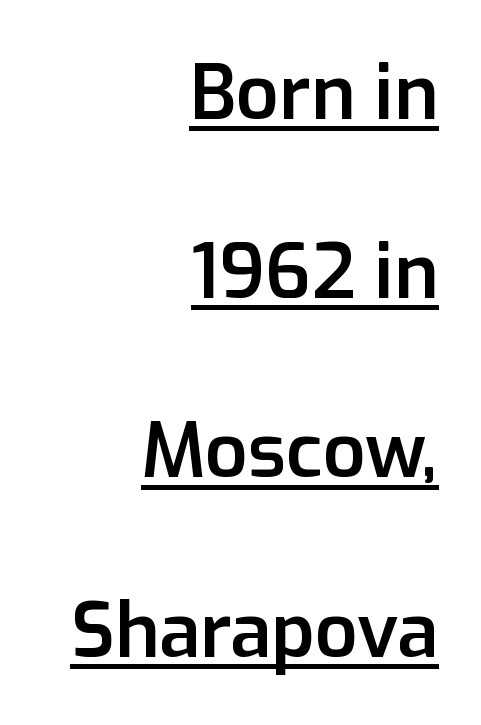
Q: Is the text bold? A: Semi-bold.
Q: Is the text italic (slanted)? A: No, it is upright.
Q: Is the typeface a serif or a sans-serif typeface? A: Sans-serif.
Q: Is the text underlined? A: Yes.
Q: How is the paragraph aligned? A: Right-aligned.
Q: Is the spacing between letters normal or unusually wide? A: Normal.
Q: Is the spacing between lines tight, normal or loose? A: Loose.
Q: Width (condensed, normal, or wide)? A: Normal.
Q: Stroke contrast? A: Low.
Q: x-height? A: Medium.
Q: Monospaced? A: No.
